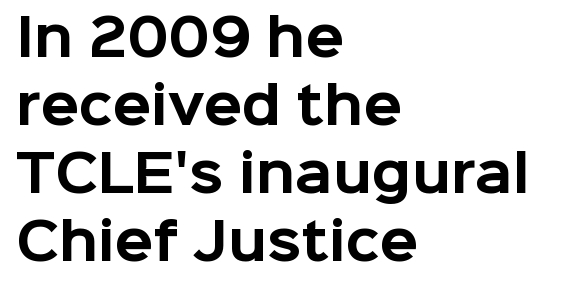
Q: Is the text bold? A: Yes.
Q: Is the text italic (slanted)? A: No, it is upright.
Q: Is the typeface a serif or a sans-serif typeface? A: Sans-serif.
Q: Is the text underlined? A: No.
Q: How is the paragraph aligned? A: Left-aligned.
Q: Is the spacing between letters normal or unusually wide? A: Normal.
Q: Is the spacing between lines tight, normal or loose? A: Normal.
Q: Width (condensed, normal, or wide)? A: Normal.
Q: Stroke contrast? A: Low.
Q: x-height? A: Medium.
Q: Monospaced? A: No.
